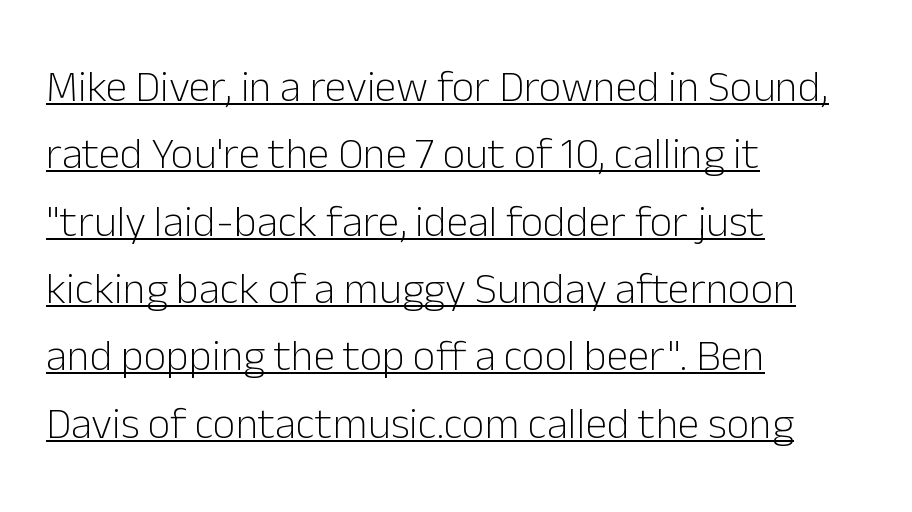
Unbolded letterforms with no extra heft. The lines sit at an ordinary, default distance from one another. The face used here is a sans, in the tradition of grotesques and geometrics. Casual observation: everything's shoved over to the left.
